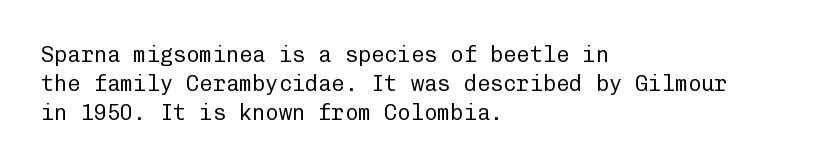
Tall strokes in this sample are plumb rather than angled. The passage shown has conventional tracking throughout. Every row of glyphs begins at an identical x-position on the left. A normal amount of white space separates one row of letters from the next. Type without underlining.
